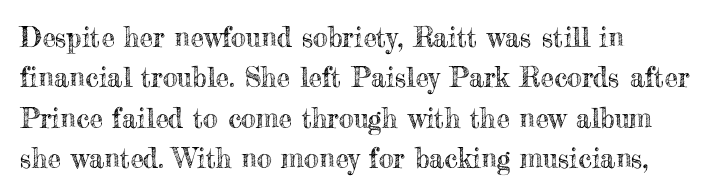
The image shows 27 px text type, upright; set left-aligned, normal line spacing (1.5x), normal letter spacing, not underlined.
